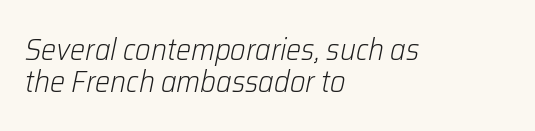
Q: Is the text bold? A: No.
Q: Is the text italic (slanted)? A: Yes, it leans right by about 12 degrees.
Q: Is the text underlined? A: No.
Q: How is the paragraph aligned? A: Left-aligned.
Q: Is the spacing between letters normal or unusually wide? A: Normal.
Q: Is the spacing between lines tight, normal or loose? A: Tight.
Q: Width (condensed, normal, or wide)? A: Normal.
Q: Stroke contrast? A: Low.
Q: x-height? A: Medium.
Q: Monospaced? A: No.
